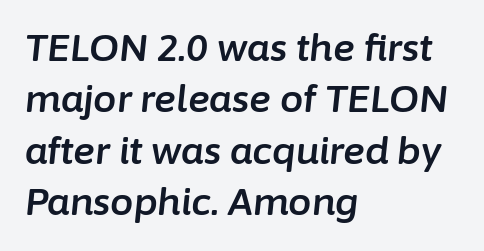
The image shows 37 px text type, italic (leaning right); set left-aligned, normal line spacing (1.39x), normal letter spacing, not underlined; low stroke contrast and a medium x-height.
